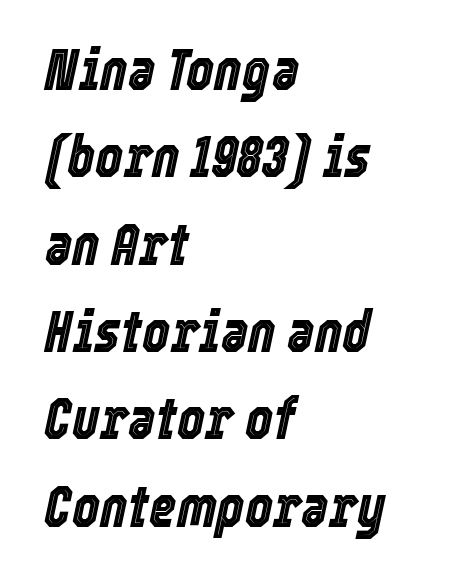
{"italic": "yes", "lean": "right", "slant_degrees": 12, "width": "condensed", "x_height": "medium", "monospaced": "no", "underline": "no", "align": "left", "line_spacing": "normal", "line_spacing_ratio": 1.48, "letter_spacing": "normal", "letter_spacing_em": 0.0, "glyph_px": 59}
